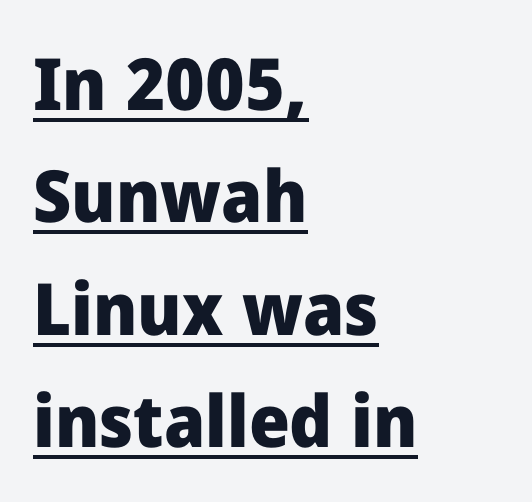
{"serif": "no", "italic": "no", "bold": "yes", "weight": "heavy", "width": "normal", "stroke_contrast": "low", "x_height": "medium", "monospaced": "no", "underline": "yes", "align": "left", "line_spacing": "normal", "line_spacing_ratio": 1.56, "letter_spacing": "normal", "letter_spacing_em": 0.0, "glyph_px": 72}
